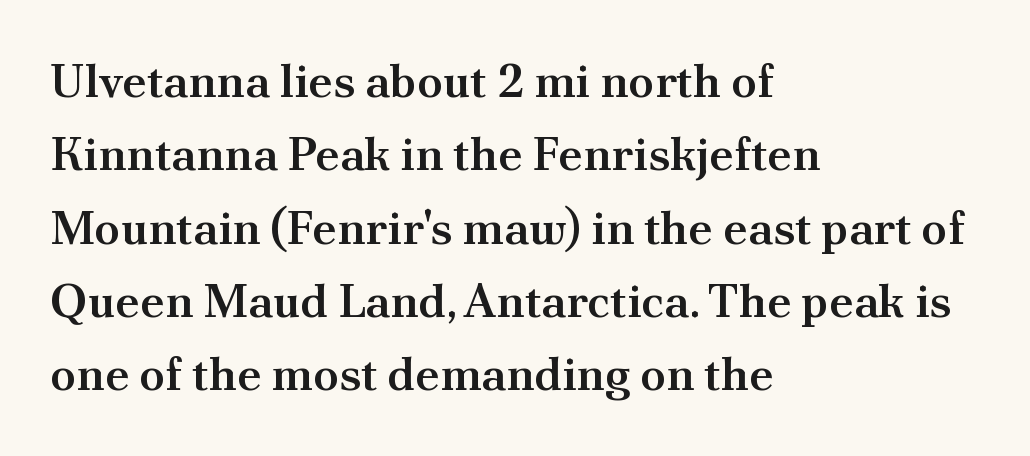
The image shows 47 px semibold serif type, upright; set left-aligned, normal line spacing (1.56x), normal letter spacing, not underlined; medium stroke contrast and a small x-height.
